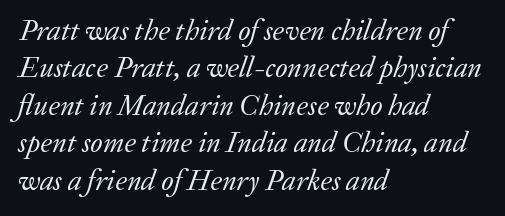
Words appear dense and cohesive because spacing is normal. Only glyphs here, with clear space below each row. The text was rendered using a seriffed face with decorative stroke endings. The cut favours lightness, reaching ordinary text weight at its darkest. If you drew a ruler down the left edge, every line would touch it. The passage shown is typed in a proportional face where columns would drift.
